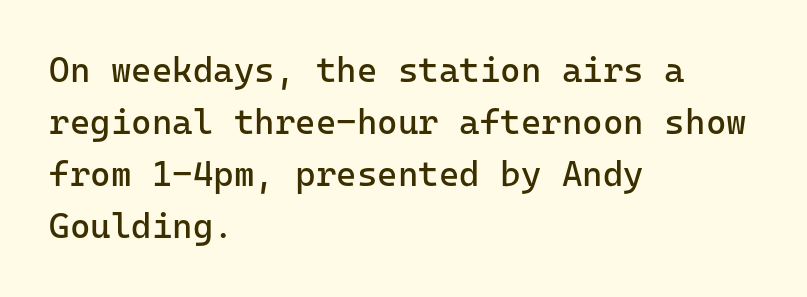
The image shows 35 px regular-weight sans-serif type, upright; set left-aligned, normal line spacing (1.49x), normal letter spacing, not underlined; low stroke contrast and a medium x-height.
